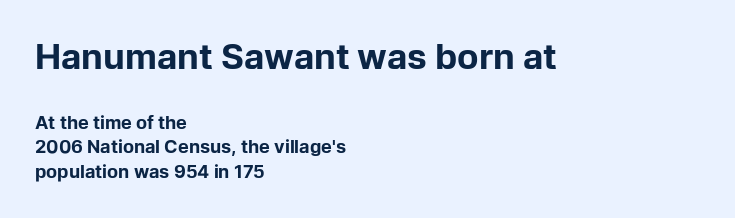
Q: Is the text bold? A: Yes.
Q: Is the text italic (slanted)? A: No, it is upright.
Q: Is the typeface a serif or a sans-serif typeface? A: Sans-serif.
Q: Is the text underlined? A: No.
Q: How is the paragraph aligned? A: Left-aligned.
Q: Is the spacing between letters normal or unusually wide? A: Normal.
Q: Is the spacing between lines tight, normal or loose? A: Normal.
Q: Which block of text is set in a larger size, the first (top) or the second (bottom)? A: The first (top) one.
Q: Width (condensed, normal, or wide)? A: Normal.
Q: Stroke contrast? A: Low.
Q: x-height? A: Medium.
Q: Monospaced? A: No.
